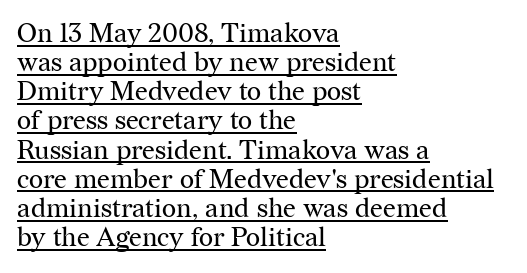
The image shows 27 px text type, upright; set left-aligned, tight line spacing (1.08x), normal letter spacing, underlined.
